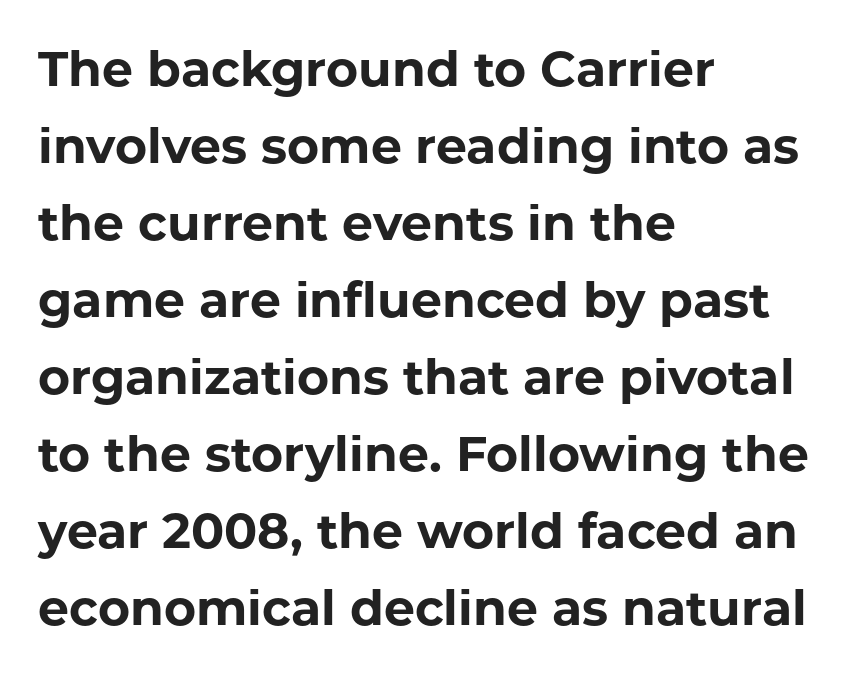
Any mark beneath the type? The region is blank. Think of a printed novel: that variable character pitch is what you see here. Reading down the column, the eye jumps a familiar distance to each next line. Between one letter and the next there's only the usual sliver of space. Each glyph is drawn with heavy, bold strokes.
